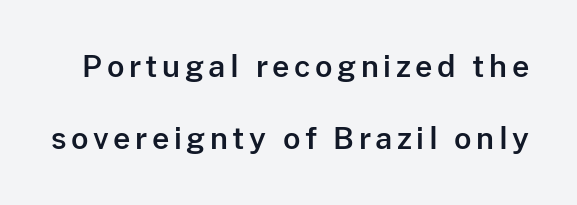
Beneath every word, the page is bare. Line spacing here is loose. You can tell it's not italic because the verticals are truly vertical. Note the varied advance widths — an 'i' is clearly narrower than an 'm'.
